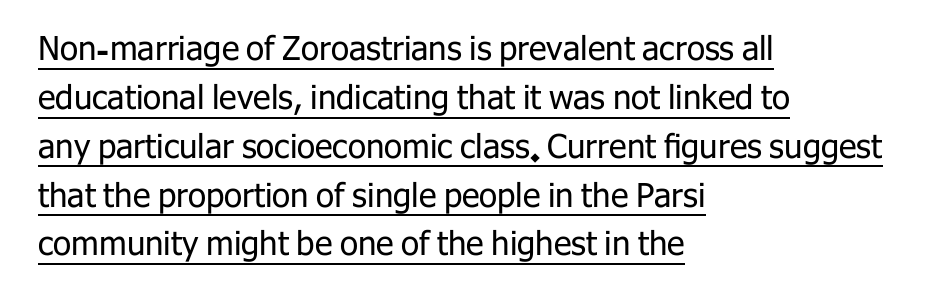
Characters follow at the spacing the type designer built in. Notice how a bar underscores the lettering throughout. Check where the strokes stop: nothing finishes them off — pure sans. Note the varied advance widths — an 'i' is clearly narrower than an 'm'. The typesetter chose a ragged-right arrangement here.
